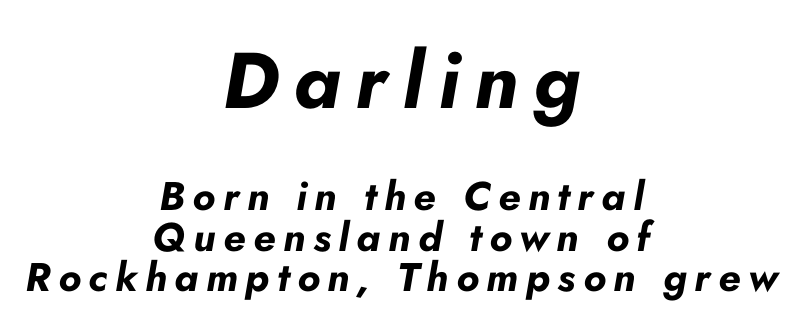
Q: Is the text bold? A: Yes.
Q: Is the text italic (slanted)? A: Yes, it leans right by about 10 degrees.
Q: Is the text underlined? A: No.
Q: How is the paragraph aligned? A: Centered.
Q: Is the spacing between lines tight, normal or loose? A: Tight.
Q: Which block of text is set in a larger size, the first (top) or the second (bottom)? A: The first (top) one.
Q: Width (condensed, normal, or wide)? A: Normal.
Q: Stroke contrast? A: Low.
Q: x-height? A: Small.
Q: Monospaced? A: No.
